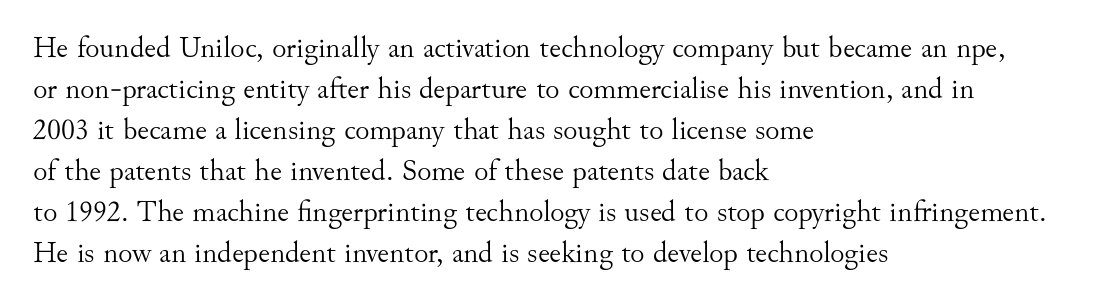
Q: Is the text bold? A: No.
Q: Is the text italic (slanted)? A: No, it is upright.
Q: Is the typeface a serif or a sans-serif typeface? A: Serif.
Q: Is the text underlined? A: No.
Q: How is the paragraph aligned? A: Left-aligned.
Q: Is the spacing between letters normal or unusually wide? A: Normal.
Q: Is the spacing between lines tight, normal or loose? A: Normal.
Q: Width (condensed, normal, or wide)? A: Normal.
Q: Stroke contrast? A: Medium.
Q: x-height? A: Small.
Q: Monospaced? A: No.
